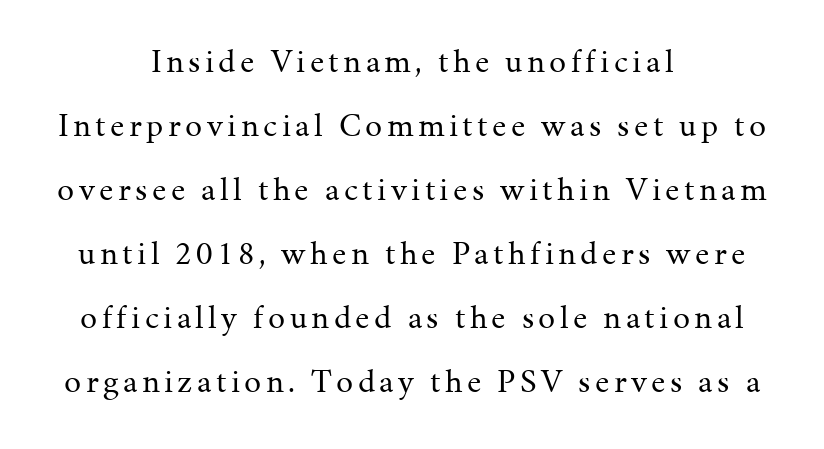
Q: Is the text bold? A: No.
Q: Is the text italic (slanted)? A: No, it is upright.
Q: Is the typeface a serif or a sans-serif typeface? A: Serif.
Q: Is the text underlined? A: No.
Q: How is the paragraph aligned? A: Centered.
Q: Width (condensed, normal, or wide)? A: Normal.
Q: Stroke contrast? A: Medium.
Q: x-height? A: Medium.
Q: Monospaced? A: No.
